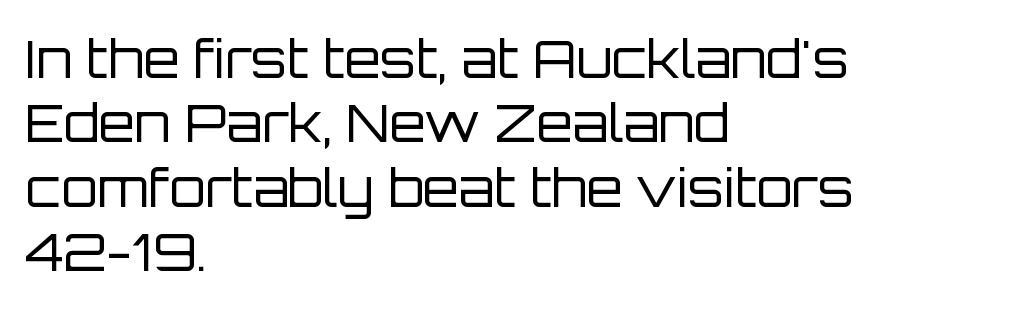
The image shows 52 px regular-weight sans-serif type, upright; set left-aligned, line spacing 1.24x, normal letter spacing, not underlined; low stroke contrast and a large x-height.
